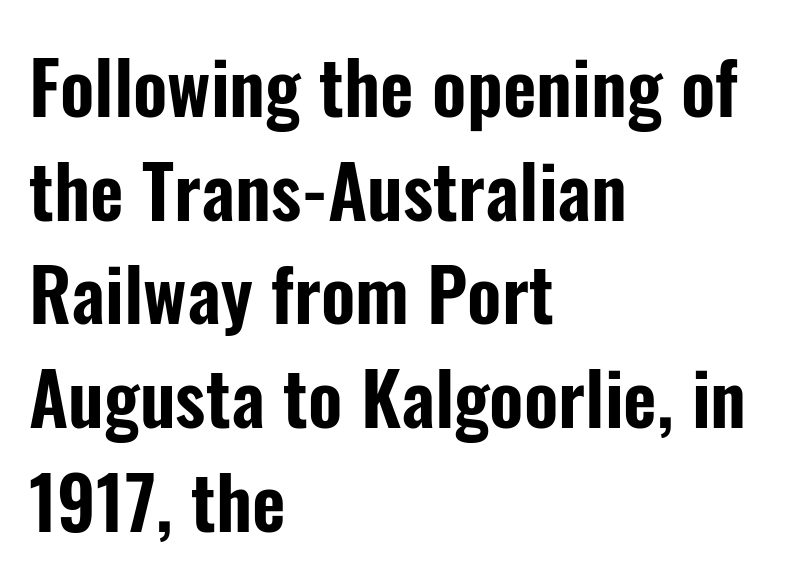
The letters advance in unequal steps, a hallmark of proportional type. This block has exactly the height ordinary leading produces. The gaps between neighbouring characters are ordinary and unremarkable. Characters remain perfectly vertical along every line. The glyphs are unaccompanied by any horizontal stroke below them.
